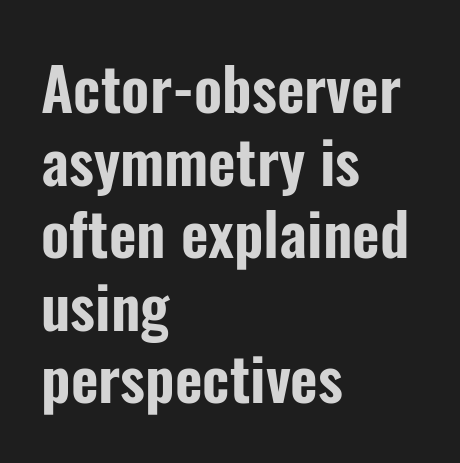
Q: Is the text italic (slanted)? A: No, it is upright.
Q: Is the typeface a serif or a sans-serif typeface? A: Sans-serif.
Q: Is the text underlined? A: No.
Q: How is the paragraph aligned? A: Left-aligned.
Q: Is the spacing between letters normal or unusually wide? A: Normal.
Q: Width (condensed, normal, or wide)? A: Condensed.
Q: Stroke contrast? A: Low.
Q: x-height? A: Medium.
Q: Monospaced? A: No.
